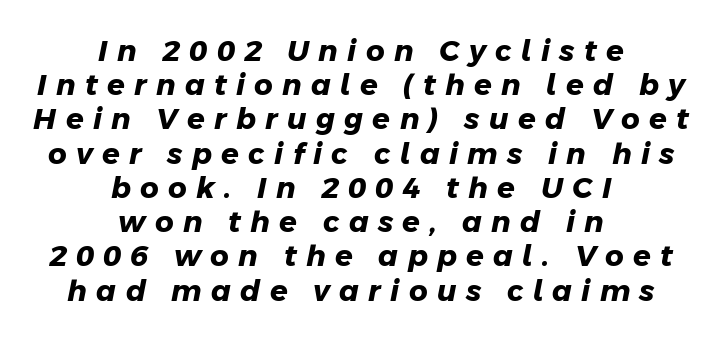
Substantial extra tracking has been applied to these lines. Does the copy run flush right? No — it is centered line by line. On the weight axis this lands at bold, roughly 700. The designer went with a sans here, leaving each stem footless. The words here are not underlined.
